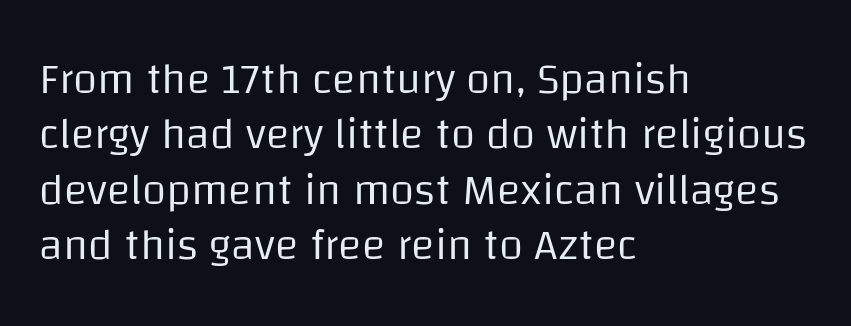
Q: Is the text bold? A: No.
Q: Is the text italic (slanted)? A: No, it is upright.
Q: Is the typeface a serif or a sans-serif typeface? A: Sans-serif.
Q: Is the text underlined? A: No.
Q: How is the paragraph aligned? A: Left-aligned.
Q: Is the spacing between letters normal or unusually wide? A: Normal.
Q: Is the spacing between lines tight, normal or loose? A: Normal.
Q: Width (condensed, normal, or wide)? A: Normal.
Q: Stroke contrast? A: Low.
Q: x-height? A: Large.
Q: Monospaced? A: No.
